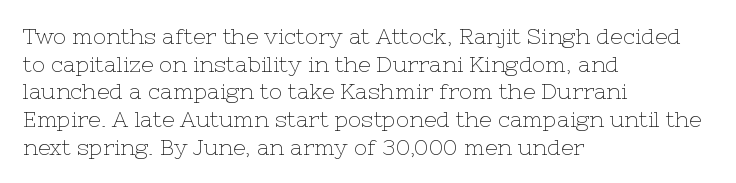
The typeface has the unassuming heft of standard copy or less. Vertical strokes here are truly vertical. A clean baseline with only descenders dipping below it. Default kerning and tracking; the words read as compact shapes.
